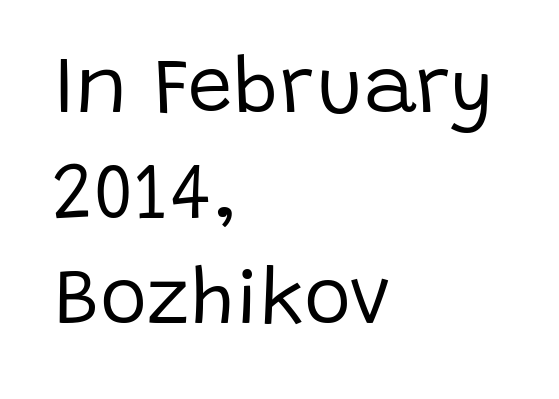
A quiet, ordinary-to-light weight characterises the typeface. Line spacing here is normal. The paragraph shown leans on its left margin. Look at the bottom of the vertical strokes: they stop flat, with no serifs. Honestly, there is no underline to notice here at all. The face used here is proportionally spaced, like ordinary book or web type.
